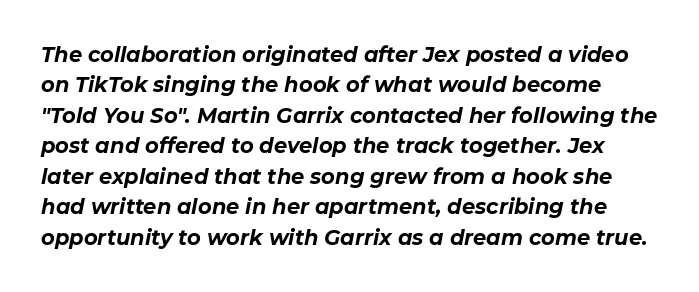
Q: Is the text bold? A: Yes.
Q: Is the text italic (slanted)? A: Yes, it leans right by about 11 degrees.
Q: Is the text underlined? A: No.
Q: Is the spacing between letters normal or unusually wide? A: Normal.
Q: Is the spacing between lines tight, normal or loose? A: Normal.
